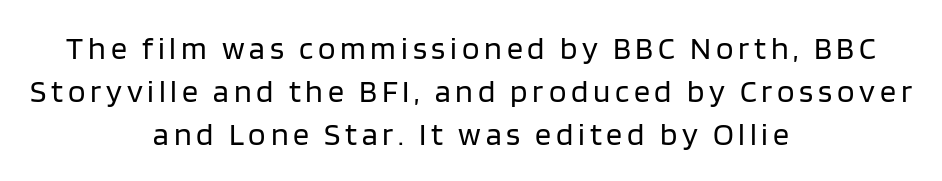
Note the varied advance widths — an 'i' is clearly narrower than an 'm'. The rendering shows plain stroke endings on the letterforms — a sans-serif design. Characters remain perfectly vertical along every line. A clean baseline with only descenders dipping below it. Neither beginnings nor endings align; midpoints do.
